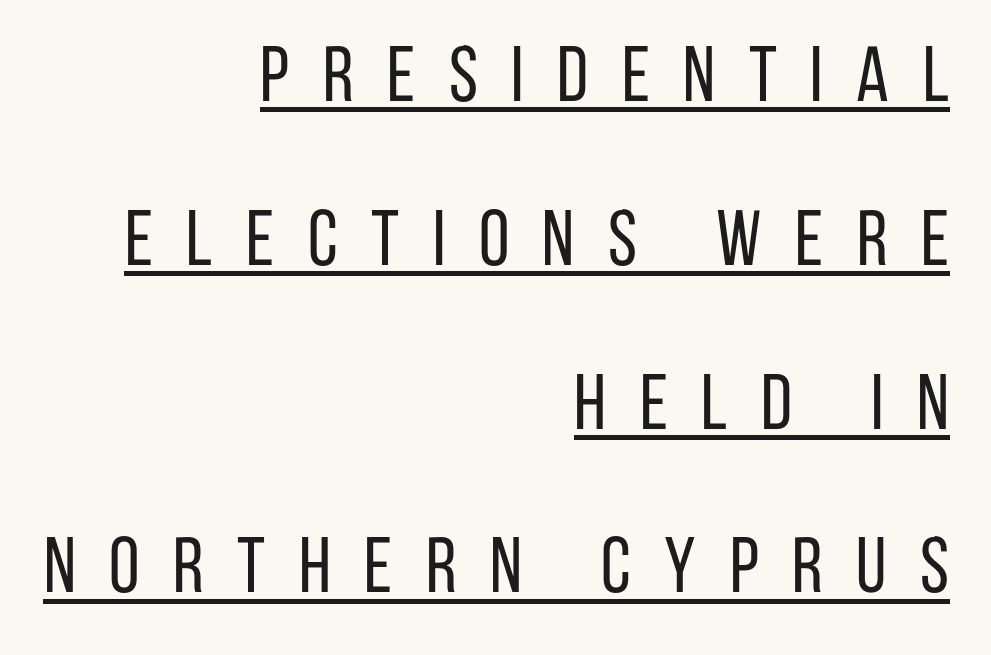
The lettering stays uniformly vertical, giving the passage a roman look. This sample has the flowing, uneven cadence of proportional lettering. The horizontal fit of the characters is loose and conspicuously gappy. How would I describe the line gaps? Wide and relaxed. The font is comparable to plain body text, perhaps lighter. Layout note: lines flush right.
